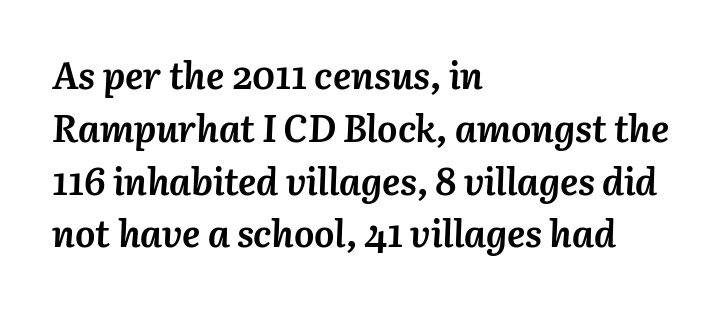
{"italic": "yes", "lean": "right", "slant_degrees": 3, "bold": "yes", "weight": "semibold", "width": "normal", "stroke_contrast": "medium", "x_height": "medium", "monospaced": "no", "underline": "no", "align": "left", "line_spacing": "normal", "line_spacing_ratio": 1.39, "letter_spacing": "normal", "letter_spacing_em": 0.0, "glyph_px": 38}
